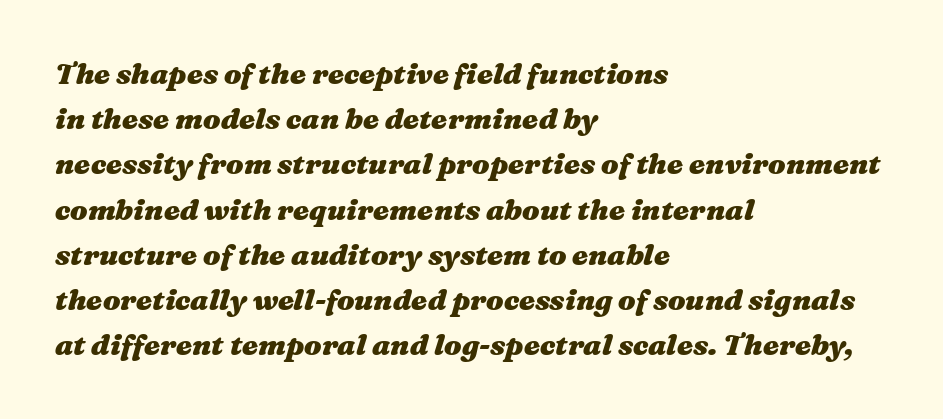
{"italic": "yes", "lean": "right", "slant_degrees": 16, "bold": "yes", "weight": "heavy", "width": "wide", "stroke_contrast": "medium", "x_height": "medium", "monospaced": "no", "underline": "no", "align": "left", "line_spacing": "normal", "line_spacing_ratio": 1.56, "letter_spacing": "normal", "letter_spacing_em": 0.0, "glyph_px": 29}
